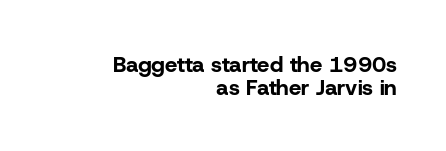
{"italic": "no", "bold": "yes", "underline": "no", "align": "right", "line_spacing": "tight", "line_spacing_ratio": 1.04, "letter_spacing": "normal", "letter_spacing_em": 0.0, "glyph_px": 22}
